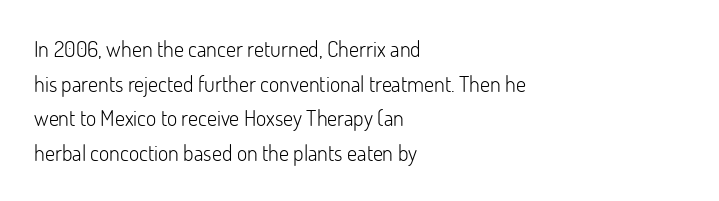
The image shows 22 px text type, upright; set left-aligned, normal line spacing (1.57x), normal letter spacing, not underlined.
